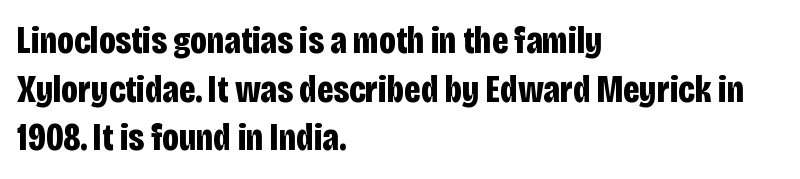
{"serif": "no", "italic": "no", "bold": "yes", "weight": "bold", "width": "condensed", "stroke_contrast": "low", "x_height": "large", "monospaced": "no", "underline": "no", "align": "left", "line_spacing": "normal", "line_spacing_ratio": 1.28, "letter_spacing": "normal", "letter_spacing_em": 0.0, "glyph_px": 38}
